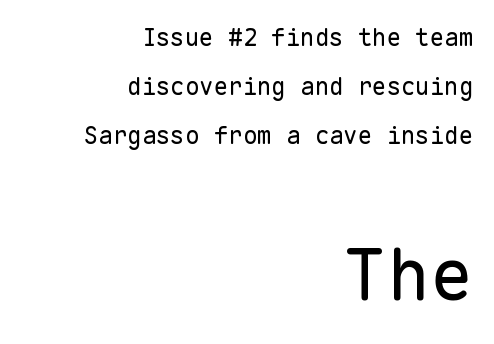
{"serif": "no", "italic": "no", "bold": "no", "weight": "regular", "width": "normal", "stroke_contrast": "low", "x_height": "medium", "monospaced": "yes", "underline": "no", "align": "right", "line_spacing": "loose", "line_spacing_ratio": 2.05, "letter_spacing": "normal", "letter_spacing_em": 0.0, "larger_block": "second", "size_ratio": 3.0, "glyph_px": 72}
